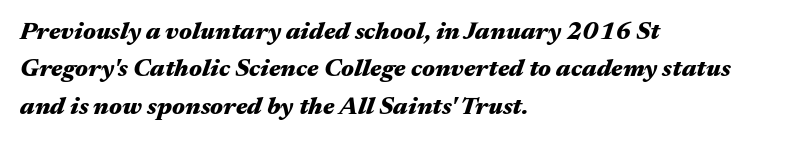
The line-height multiplier appears to be the usual default. The specimen reads as italic at a glance. The rendering anchors every line to the left-hand side. Stroke thickness is high; the sample reads as a true bold. Each word holds together tightly as a unit, with standard inter-letter gaps. Clear beneath every line of the passage.
